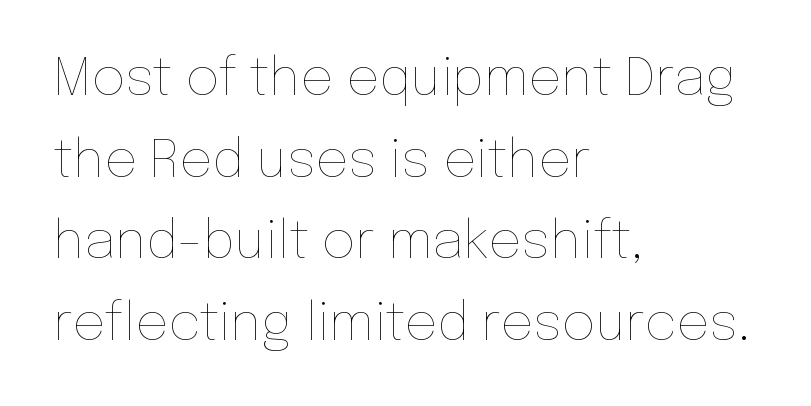
The weight tops out at a normal text grade. The line-height multiplier appears to be the usual default. Looks like regular typesetting: each glyph gets only the width it needs. Here the glyphs are tracked normally, forming tight word shapes.
